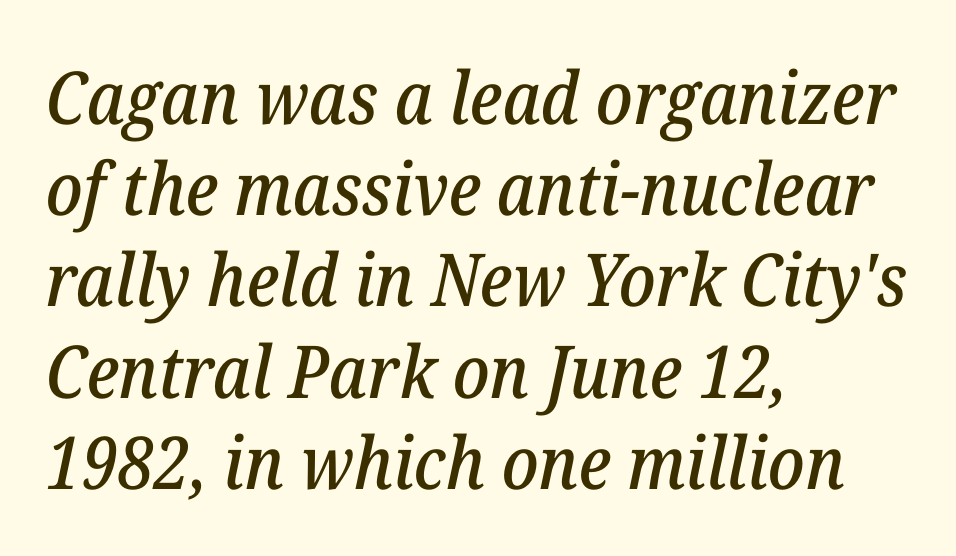
The image shows 73 px serif type, italic (leaning right); set left-aligned, normal line spacing (1.25x), normal letter spacing, not underlined; low stroke contrast and a medium x-height.
